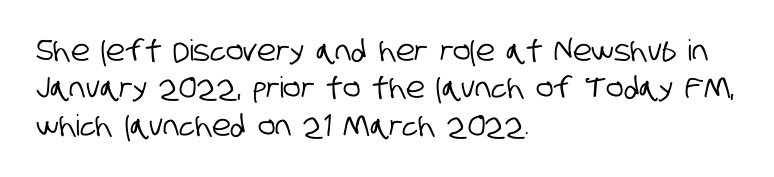
This sample has the flowing, uneven cadence of proportional lettering. Notice how the passage keeps a crisp vertical edge on the left only. No extra tracking has been applied to these lines. Observe the absence of serifs on each vertical stroke in this sample. Descenders are the only things crossing below the line. Regarding leading, the lines here are spaced in the standard way.
